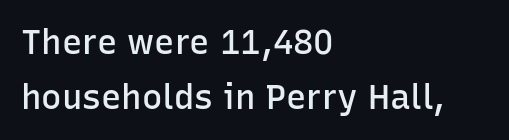
The image shows 34 px semibold sans-serif type, upright; set left-aligned, normal line spacing (1.62x), normal letter spacing, not underlined; low stroke contrast and a medium x-height.
